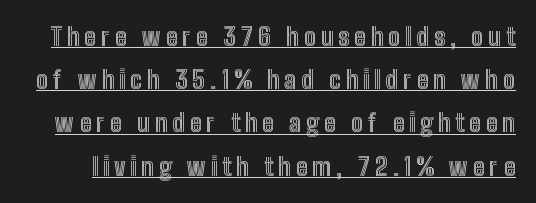
The image shows 25 px text type, upright; set line spacing 1.73x, unusually wide letter spacing (+0.2 em), underlined.
